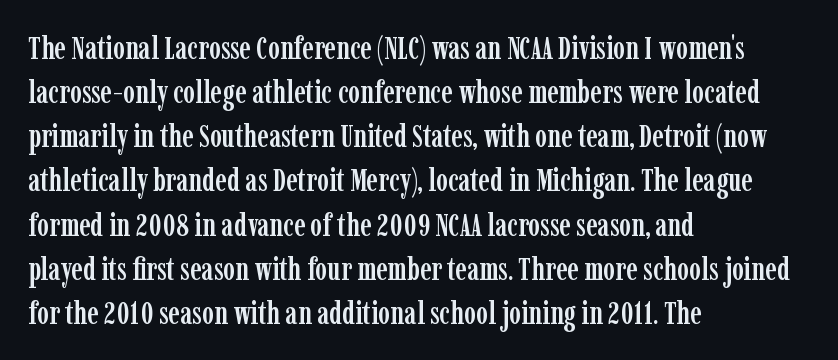
Q: Is the text italic (slanted)? A: No, it is upright.
Q: Is the typeface a serif or a sans-serif typeface? A: Serif.
Q: Is the text underlined? A: No.
Q: How is the paragraph aligned? A: Left-aligned.
Q: Is the spacing between letters normal or unusually wide? A: Normal.
Q: Is the spacing between lines tight, normal or loose? A: Normal.
Q: Width (condensed, normal, or wide)? A: Condensed.
Q: Stroke contrast? A: Low.
Q: x-height? A: Medium.
Q: Monospaced? A: No.
